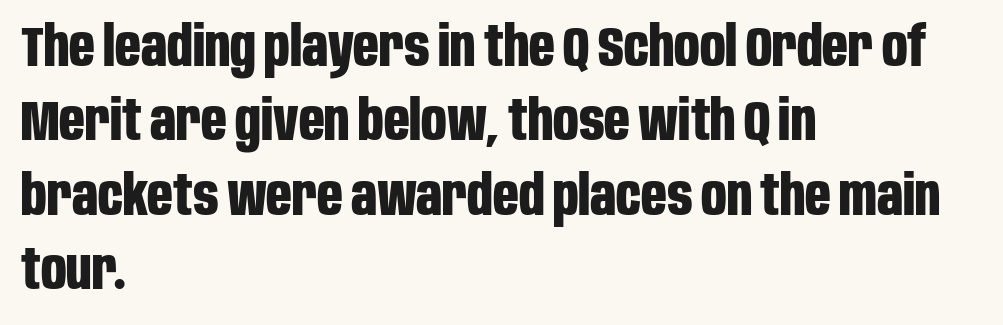
{"serif": "no", "italic": "no", "bold": "yes", "weight": "bold", "width": "condensed", "stroke_contrast": "low", "x_height": "large", "monospaced": "no", "underline": "no", "align": "left", "line_spacing": "normal", "line_spacing_ratio": 1.33, "letter_spacing": "normal", "letter_spacing_em": 0.0, "glyph_px": 56}
